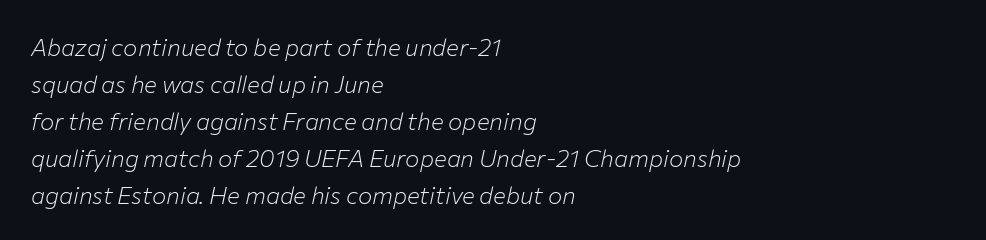
Yep, that's italic — everything's leaning. The space beneath each line is pristine and unruled. Horizontal bands of white between lines are of average thickness. The strokes are not fattened; the text isn't bold. Here the glyphs are tracked normally, forming tight word shapes. Reading down the block, your eye returns to a fixed left position each line.
